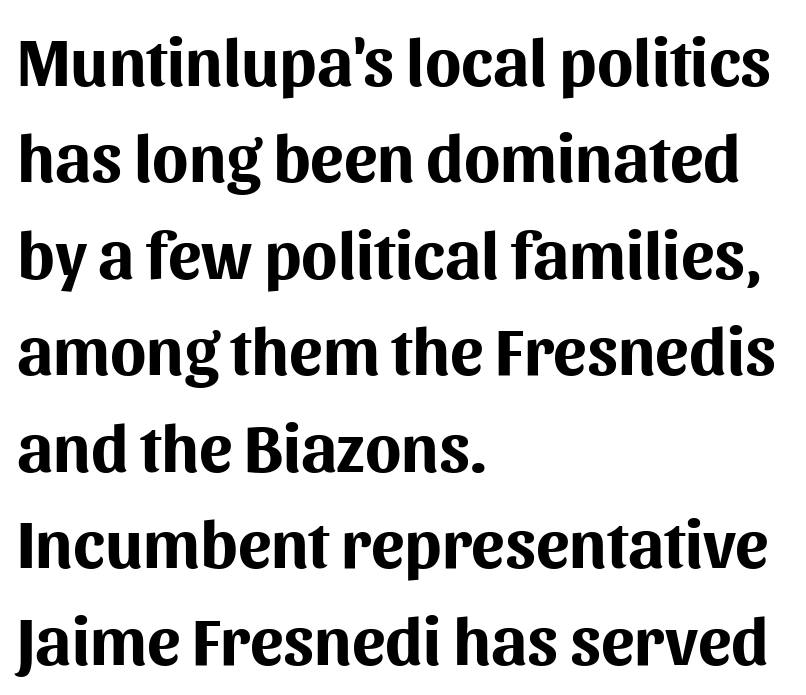
The image shows 67 px bold sans-serif type, upright; set left-aligned, normal line spacing (1.44x), normal letter spacing, not underlined; medium stroke contrast and a medium x-height.
